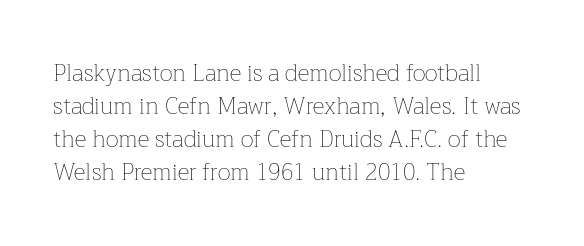
The image shows 23 px text type, upright; set left-aligned, normal line spacing (1.43x), normal letter spacing, not underlined.
